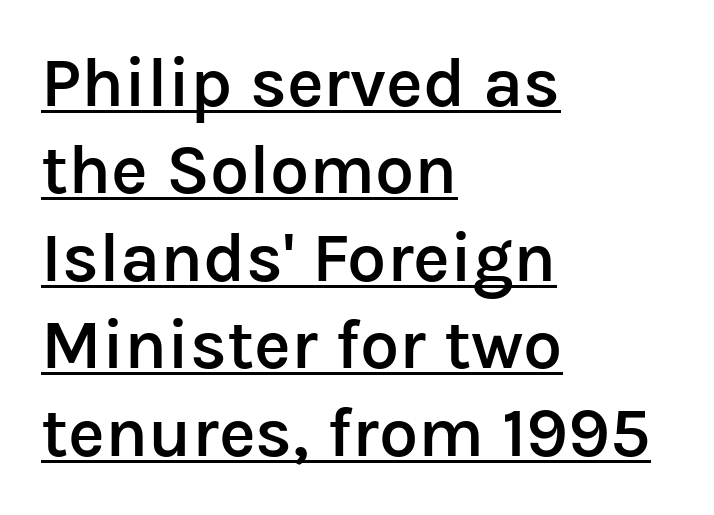
The image shows 70 px semibold sans-serif type, upright; set left-aligned, normal line spacing (1.25x), normal letter spacing, underlined; low stroke contrast and a medium x-height.
